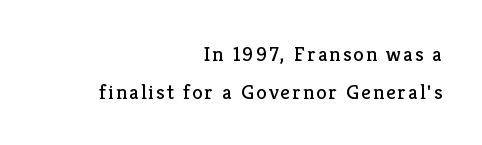
{"italic": "no", "bold": "no", "underline": "no", "align": "right", "line_spacing_ratio": 1.8, "glyph_px": 21}
